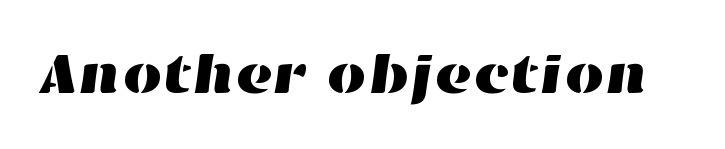
Q: Is the text underlined? A: No.
Q: Is the spacing between letters normal or unusually wide? A: Normal.
Q: Width (condensed, normal, or wide)? A: Wide.
Q: Stroke contrast? A: High.
Q: x-height? A: Medium.
Q: Monospaced? A: No.
